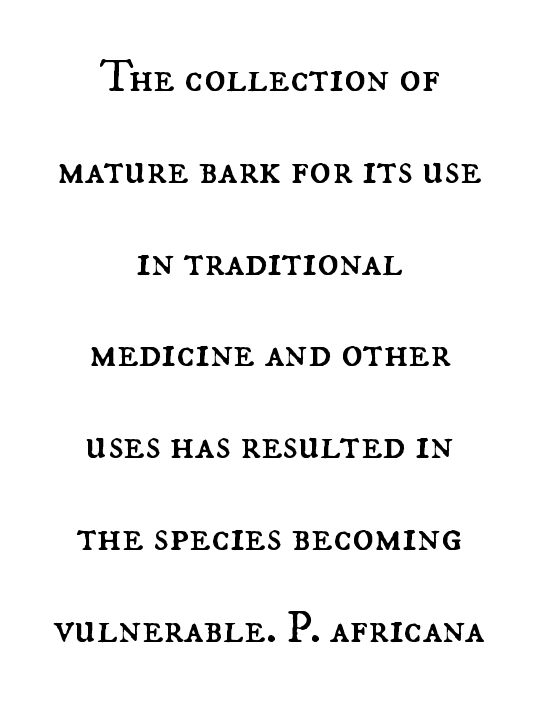
Decoration check: the copy has no underline. Inter-character spacing is left at the font's built-in metrics. Line spacing here is loose. Compared with a flush-left layout, this one balances lines on the center instead. The letters advance in unequal steps, a hallmark of proportional type. Characters remain perfectly vertical along every line.
